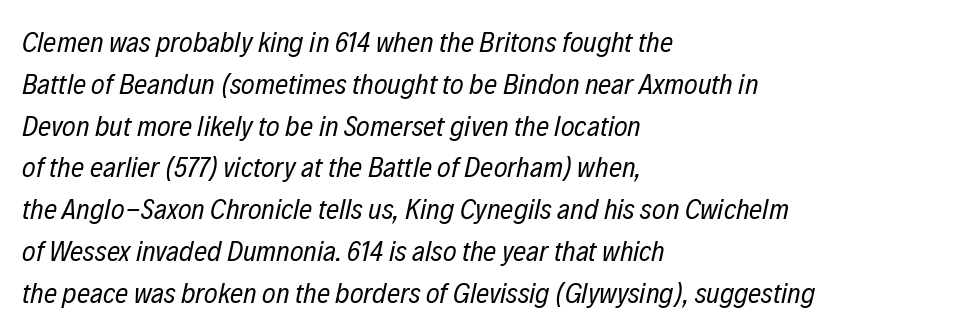
Q: Is the text bold? A: No.
Q: Is the text italic (slanted)? A: Yes, it leans right by about 12 degrees.
Q: Is the text underlined? A: No.
Q: How is the paragraph aligned? A: Left-aligned.
Q: Is the spacing between letters normal or unusually wide? A: Normal.
Q: Is the spacing between lines tight, normal or loose? A: Normal.
Q: Width (condensed, normal, or wide)? A: Condensed.
Q: Stroke contrast? A: Low.
Q: x-height? A: Medium.
Q: Monospaced? A: No.
